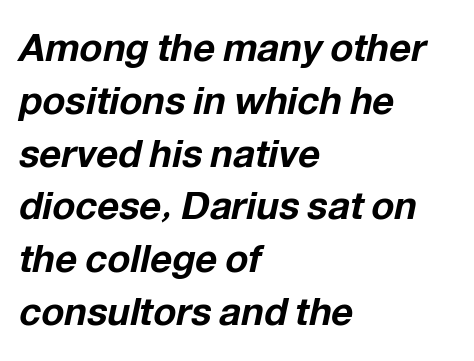
Q: Is the text bold? A: Yes.
Q: Is the text italic (slanted)? A: Yes, it leans right by about 12 degrees.
Q: Is the text underlined? A: No.
Q: How is the paragraph aligned? A: Left-aligned.
Q: Is the spacing between letters normal or unusually wide? A: Normal.
Q: Is the spacing between lines tight, normal or loose? A: Normal.
Q: Width (condensed, normal, or wide)? A: Normal.
Q: Stroke contrast? A: Low.
Q: x-height? A: Medium.
Q: Monospaced? A: No.
